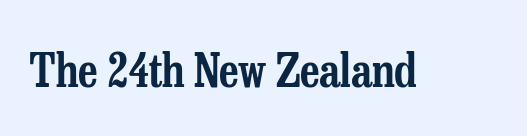
Q: Is the text italic (slanted)? A: No, it is upright.
Q: Is the typeface a serif or a sans-serif typeface? A: Serif.
Q: Is the text underlined? A: No.
Q: Is the spacing between letters normal or unusually wide? A: Normal.
Q: Width (condensed, normal, or wide)? A: Condensed.
Q: Stroke contrast? A: Low.
Q: x-height? A: Medium.
Q: Monospaced? A: No.
